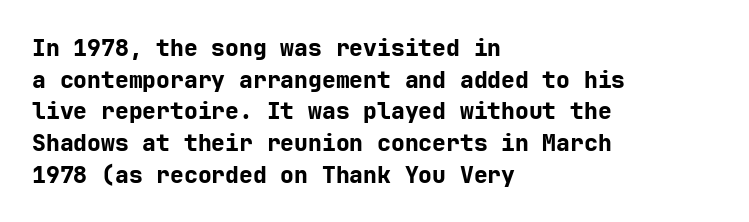
The image shows 23 px bold type, upright; set left-aligned, normal line spacing (1.38x), normal letter spacing, not underlined.
